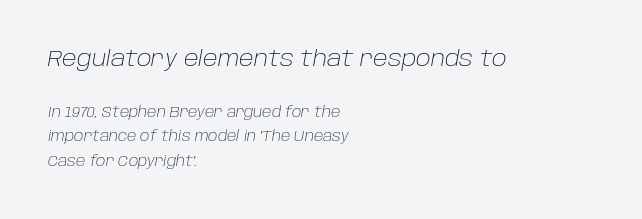
{"italic": "yes", "lean": "right", "slant_degrees": 10, "bold": "no", "underline": "no", "align": "left", "line_spacing_ratio": 1.77, "letter_spacing": "normal", "letter_spacing_em": 0.0, "larger_block": "first", "size_ratio": 1.57, "glyph_px": 22}
